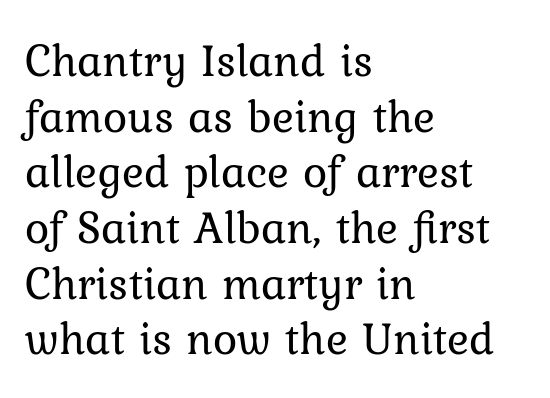
The image shows 46 px regular-weight type, upright; set left-aligned, line spacing 1.21x, normal letter spacing, not underlined; low stroke contrast and a medium x-height.
